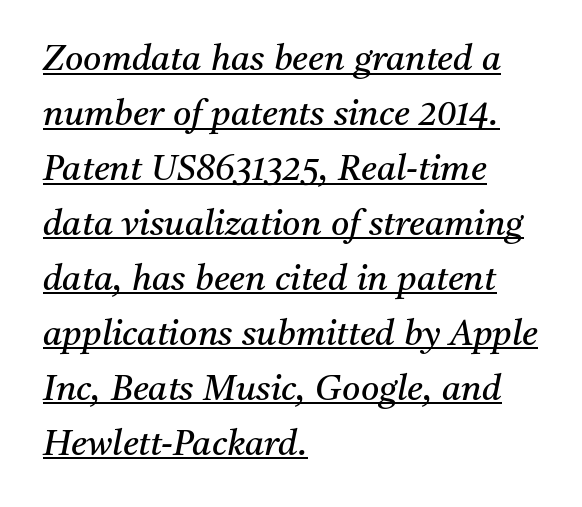
Q: Is the text bold? A: No.
Q: Is the text italic (slanted)? A: Yes, it leans right by about 11 degrees.
Q: Is the typeface a serif or a sans-serif typeface? A: Serif.
Q: Is the text underlined? A: Yes.
Q: How is the paragraph aligned? A: Left-aligned.
Q: Is the spacing between letters normal or unusually wide? A: Normal.
Q: Is the spacing between lines tight, normal or loose? A: Normal.
Q: Width (condensed, normal, or wide)? A: Normal.
Q: Stroke contrast? A: Medium.
Q: x-height? A: Medium.
Q: Monospaced? A: No.
